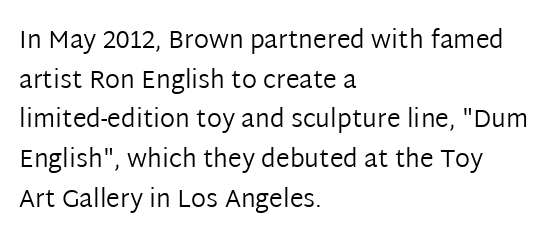
The image shows 25 px text type, upright; set left-aligned, normal line spacing (1.59x), normal letter spacing, not underlined.
